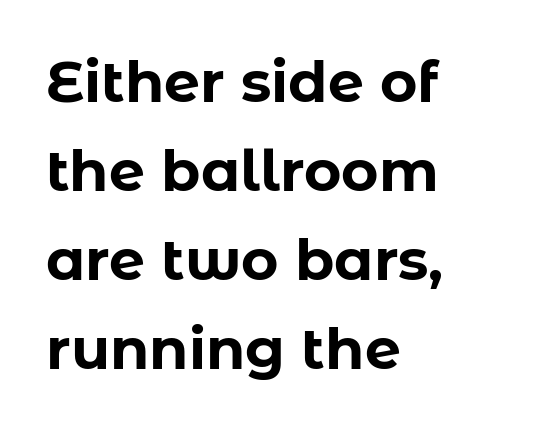
The image shows 57 px bold sans-serif type, upright; set left-aligned, normal line spacing (1.56x), normal letter spacing, not underlined; low stroke contrast and a medium x-height.
